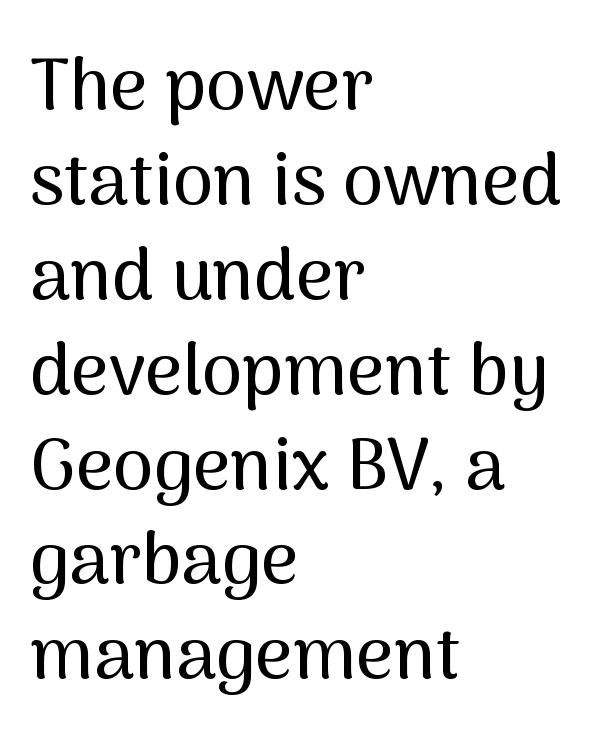
Q: Is the text italic (slanted)? A: No, it is upright.
Q: Is the typeface a serif or a sans-serif typeface? A: Sans-serif.
Q: Is the text underlined? A: No.
Q: How is the paragraph aligned? A: Left-aligned.
Q: Is the spacing between letters normal or unusually wide? A: Normal.
Q: Is the spacing between lines tight, normal or loose? A: Normal.
Q: Width (condensed, normal, or wide)? A: Normal.
Q: Stroke contrast? A: Medium.
Q: x-height? A: Medium.
Q: Monospaced? A: No.
